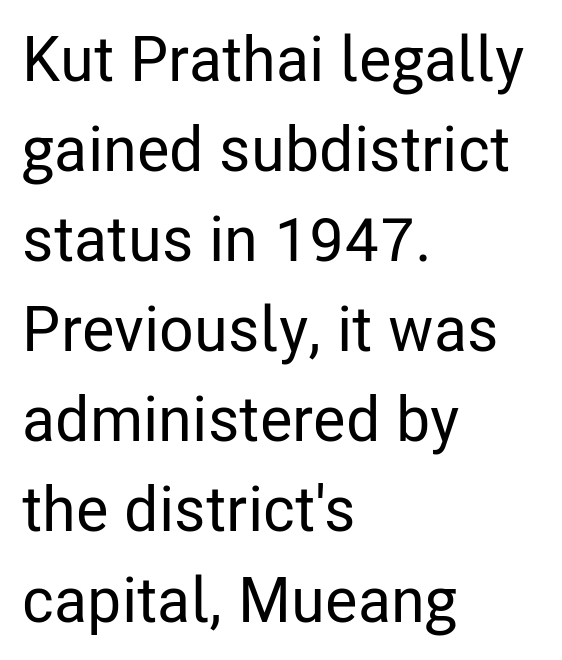
The image shows 63 px condensed sans-serif type, upright; set left-aligned, normal line spacing (1.43x), normal letter spacing, not underlined; low stroke contrast and a medium x-height.
